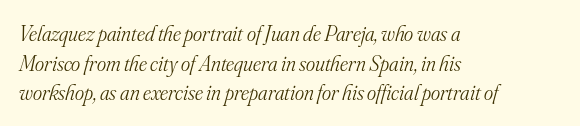
Weight class: somewhere from thin through regular. Is the block centered? No — it sits flush against the left margin. You can tell it's italic because the verticals aren't actually vertical. This block has exactly the height ordinary leading produces. The passage shown is not underscored anywhere. The passage shown has conventional tracking throughout.
